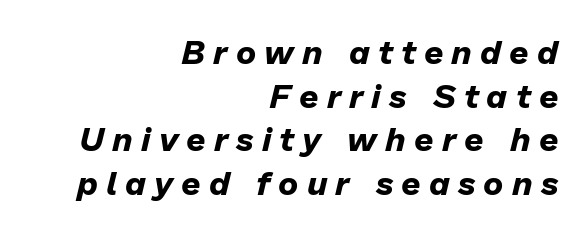
Each letter keeps its own natural width here, so spacing adapts to shape. Type without underlining. How heavy is the stroke? Heavy — this is a bold. It's the slanting kind of type. Look at the tracking — it's clearly loosened, letters drifting apart. Caption: multi-line text, flush right, ragged left.
